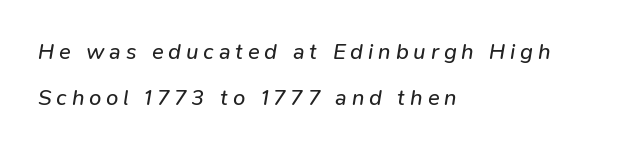
Q: Is the text bold? A: No.
Q: Is the text italic (slanted)? A: Yes, it leans right by about 9 degrees.
Q: Is the text underlined? A: No.
Q: How is the paragraph aligned? A: Left-aligned.
Q: Is the spacing between letters normal or unusually wide? A: Unusually wide.
Q: Is the spacing between lines tight, normal or loose? A: Loose.
